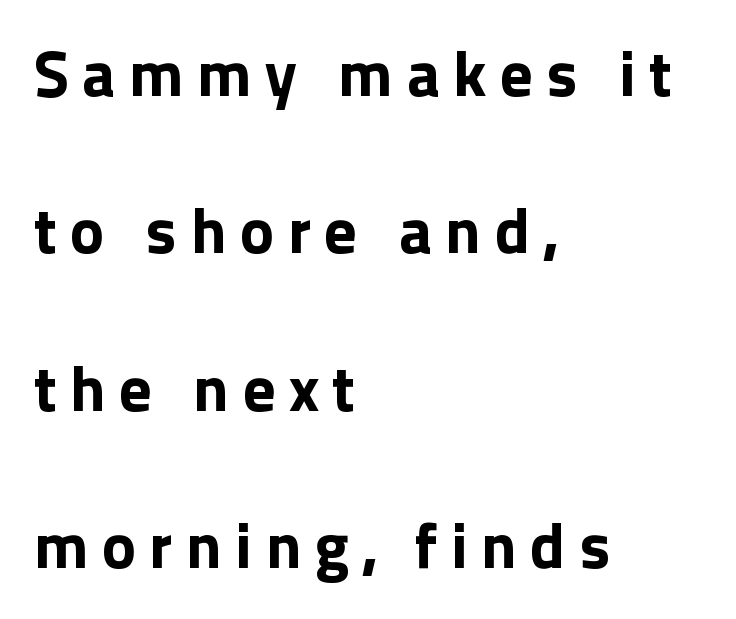
When letters stand straight like this, we call the style roman or upright. Summary of vertical rhythm: relaxed, with wide interline spacing. Alignment: flush left. A bare baseline throughout the passage. A typesetter would call this proportional, since set widths differ per character.
